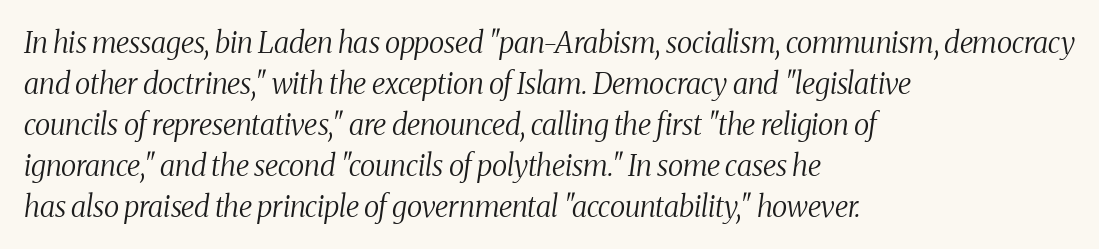
Spacing between characters is what you'd get straight out of the box. No extra ink here — the face is not bold. Do the characters align in a grid? No, the font is proportional. The setting favours the left margin, as ordinary paragraphs usually do. Regarding serifs, this sample has them.
